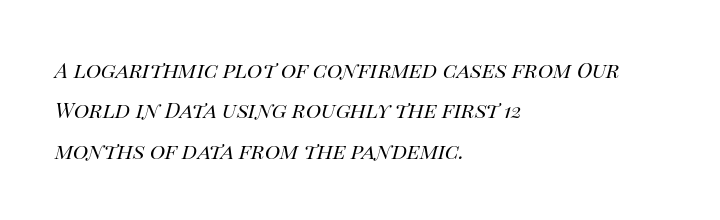
Q: Is the text bold? A: No.
Q: Is the text italic (slanted)? A: Yes, it leans right by about 14 degrees.
Q: Is the text underlined? A: No.
Q: How is the paragraph aligned? A: Left-aligned.
Q: Is the spacing between letters normal or unusually wide? A: Normal.
Q: Is the spacing between lines tight, normal or loose? A: Loose.
